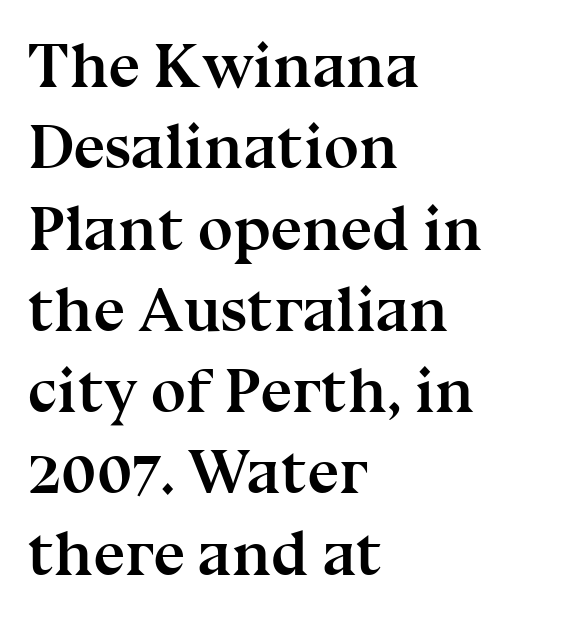
This sample is left-justified, so line endings fall wherever the words run out. The letters advance in unequal steps, a hallmark of proportional type. The specimen omits any rule beneath the text block's lines. Bold? Absolutely — the strokes are thick and heavy.
